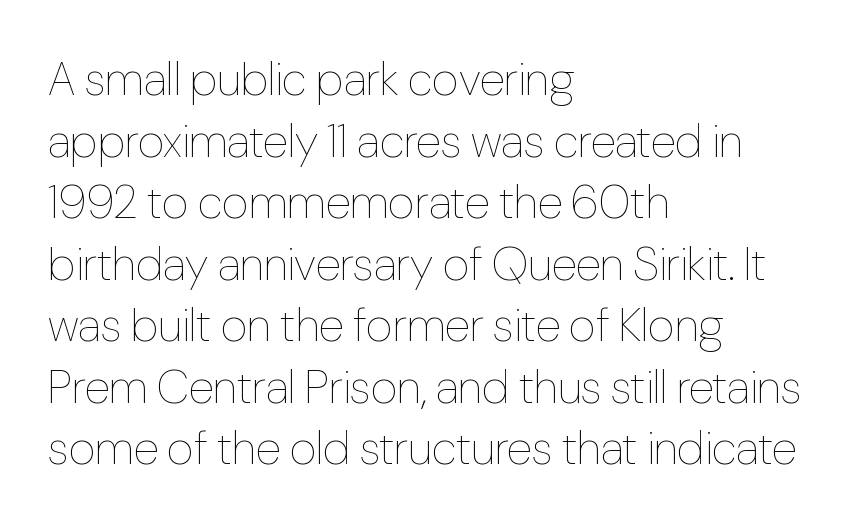
The image shows 47 px thin, condensed type, upright; set left-aligned, normal line spacing (1.31x), normal letter spacing, not underlined; low stroke contrast and a medium x-height.
